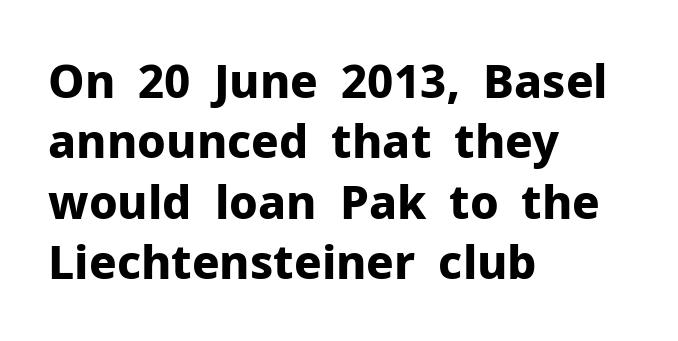
{"serif": "no", "italic": "no", "bold": "yes", "weight": "bold", "width": "normal", "stroke_contrast": "low", "x_height": "medium", "monospaced": "no", "underline": "no", "align": "left", "line_spacing": "normal", "line_spacing_ratio": 1.31, "letter_spacing": "normal", "letter_spacing_em": 0.0, "glyph_px": 46}
